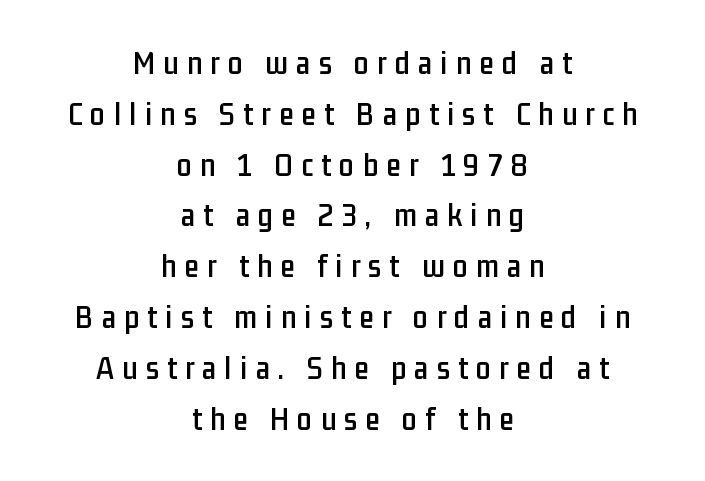
Horizontally, the lines are justified to the midpoint only. These lines were composed using upright roman letters. Underlining? Definitely not there. Baseline-to-baseline distance is the conventional proportion of letter height. These lines are composed in type without serifs.
